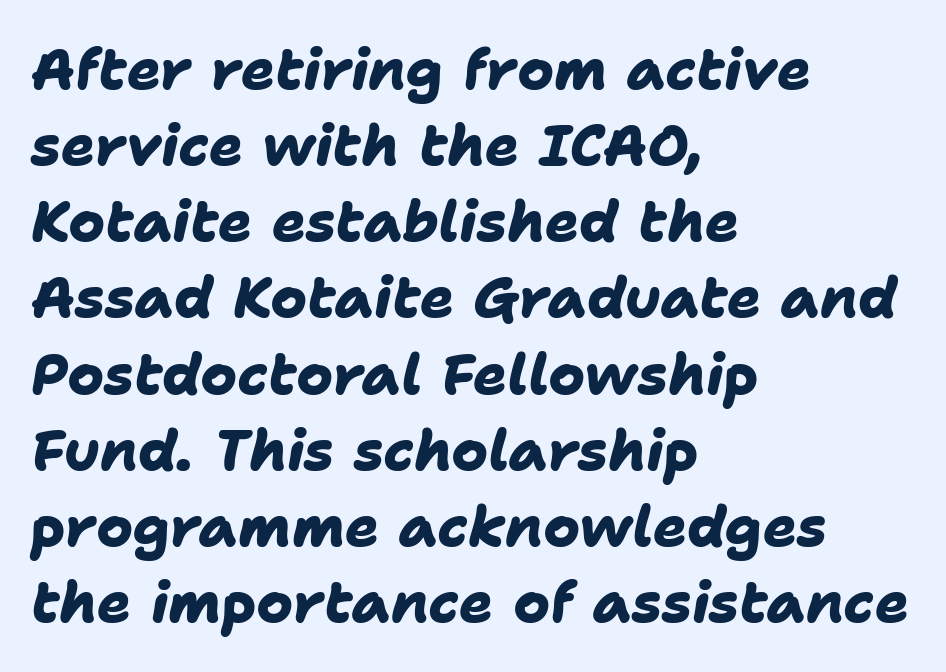
{"serif": "no", "bold": "yes", "weight": "heavy", "width": "normal", "stroke_contrast": "low", "x_height": "medium", "monospaced": "no", "underline": "no", "align": "left", "line_spacing": "normal", "line_spacing_ratio": 1.36, "letter_spacing": "normal", "letter_spacing_em": 0.0, "glyph_px": 56}
